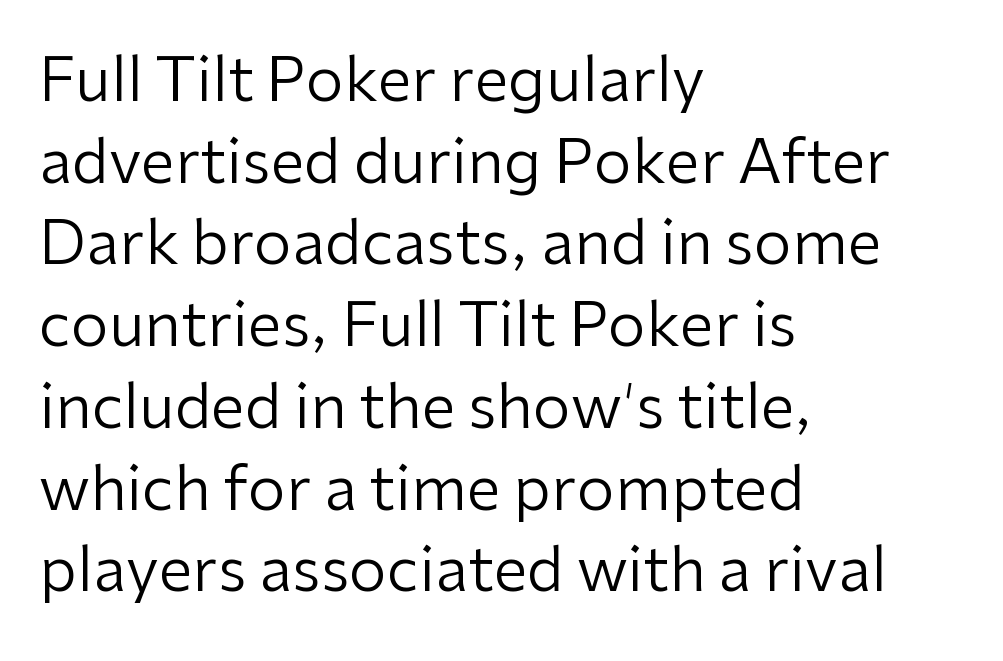
{"serif": "no", "italic": "no", "bold": "no", "weight": "regular", "width": "normal", "stroke_contrast": "low", "x_height": "medium", "monospaced": "no", "underline": "no", "align": "left", "line_spacing": "normal", "line_spacing_ratio": 1.34, "letter_spacing": "normal", "letter_spacing_em": 0.0, "glyph_px": 61}
